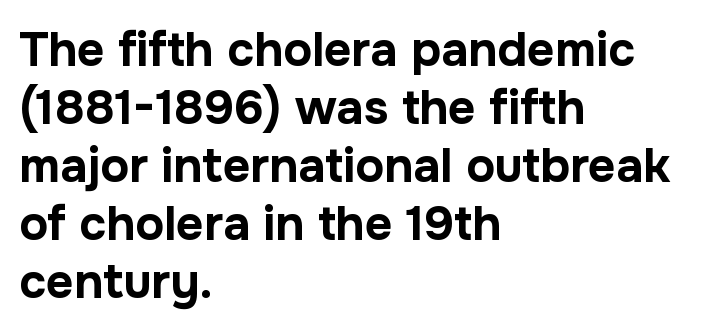
Check where the strokes stop: nothing finishes them off — pure sans. This is the regular roman posture of the typeface. How are the letters spaced? Ordinarily, with no added tracking. A typesetter would call this proportional, since set widths differ per character.
